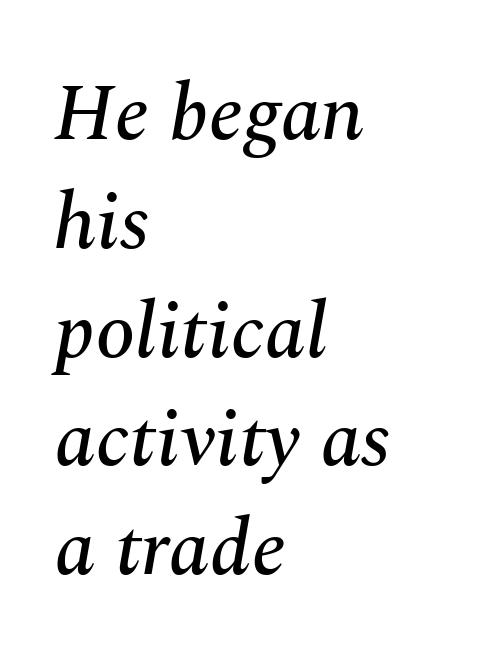
The image shows 80 px serif type, italic (leaning right); set left-aligned, normal line spacing (1.36x), normal letter spacing, not underlined; medium stroke contrast and a medium x-height.
